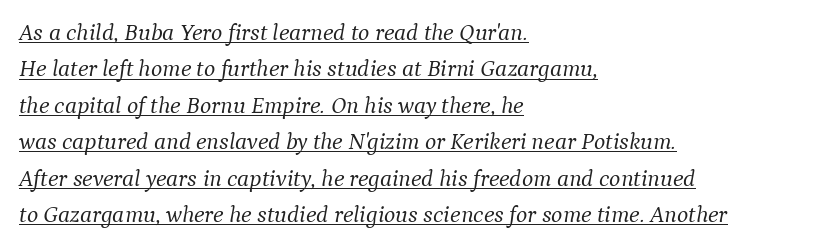
A typesetter would mark this as italic. The lines sit at an ordinary, default distance from one another. Does a line run under the words? Yes, clearly. No heavy texture on the line: the type isn't bold. Line beginnings align vertically; line endings do not. Glyph-to-glyph distance matches everyday printed text.
